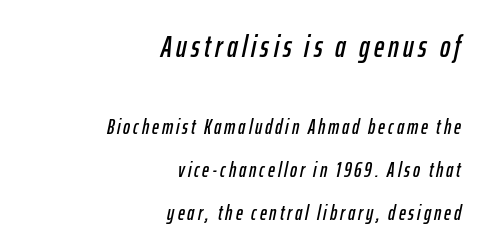
{"italic": "yes", "lean": "right", "slant_degrees": 12, "width": "condensed", "stroke_contrast": "low", "x_height": "medium", "monospaced": "no", "underline": "no", "align": "right", "line_spacing": "loose", "line_spacing_ratio": 2.06, "larger_block": "first", "size_ratio": 1.48, "glyph_px": 31}
